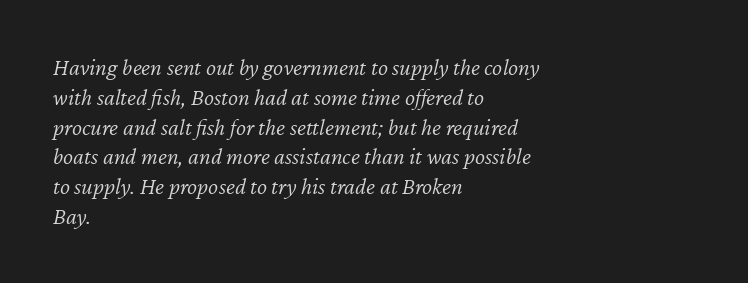
This rendering leaves character spacing at its baseline value. If you drew a ruler down the left edge, every line would touch it. Anything drawn beneath the words? Only blank space. This sample uses an oblique cut, with every glyph tilted off the vertical. The face looks like a standard text weight, possibly lighter.
